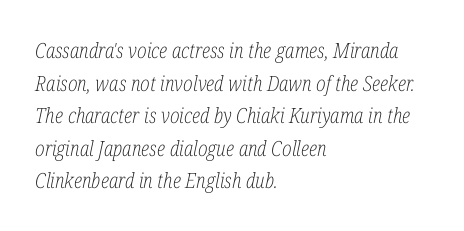
{"italic": "yes", "lean": "right", "slant_degrees": 12, "bold": "no", "underline": "no", "align": "left", "line_spacing": "normal", "line_spacing_ratio": 1.55, "letter_spacing": "normal", "letter_spacing_em": 0.0, "glyph_px": 21}
